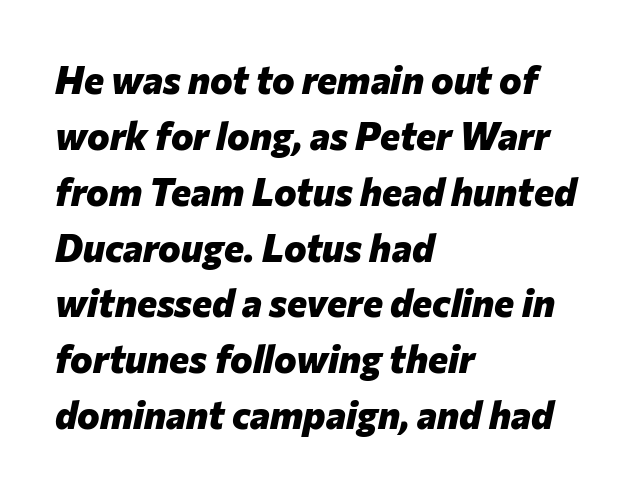
The area under the type is left untouched. The typesetter chose a ragged-right arrangement here. Honestly, the row spacing looks completely unremarkable. If you drew a line through each stem, it would be angled. Each letter keeps its own natural width here, so spacing adapts to shape. A full-strength bold gives these letters their thick strokes.
